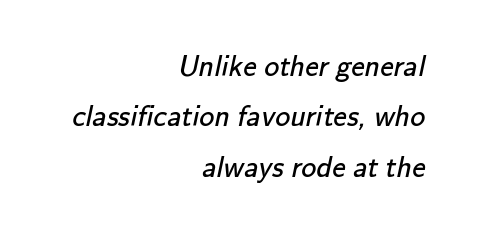
The image shows 30 px regular-weight sans-serif type; set right-aligned, normal line spacing (1.68x), normal letter spacing, not underlined; low stroke contrast and a small x-height.
